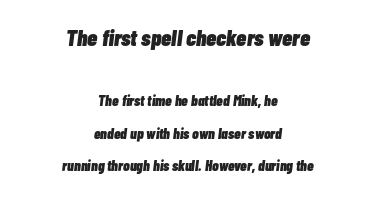
On the weight axis this lands at bold, roughly 700. The upper block of text is set noticeably larger than the block beneath it. Leading: increased. The area under the type is left untouched. Horizontal alignment here is central, giving a formal, balanced look.
